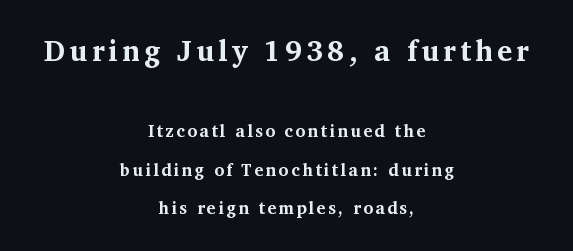
You could not count columns in this text — the font is proportionally spaced. The setting favours the middle, as headings and verse often do. This is heavy type, rendered in bold. The specimen omits any rule beneath the text block's lines. This is serif lettering, the kind often seen in printed books. Line spacing here is loose.
